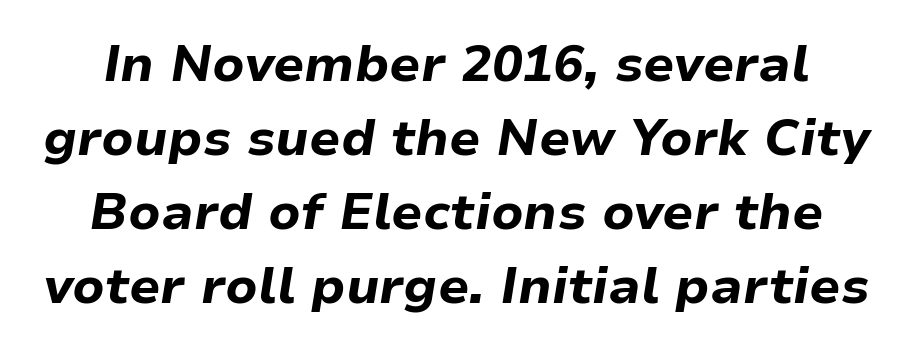
Q: Is the text bold? A: Yes.
Q: Is the text italic (slanted)? A: Yes, it leans right by about 9 degrees.
Q: Is the text underlined? A: No.
Q: Is the spacing between letters normal or unusually wide? A: Normal.
Q: Is the spacing between lines tight, normal or loose? A: Normal.
Q: Width (condensed, normal, or wide)? A: Normal.
Q: Stroke contrast? A: Low.
Q: x-height? A: Medium.
Q: Monospaced? A: No.
